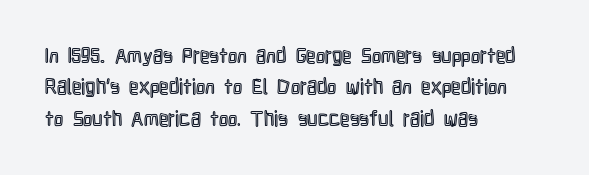
The image shows 21 px text type, upright; set left-aligned, normal line spacing (1.5x), normal letter spacing, not underlined.
